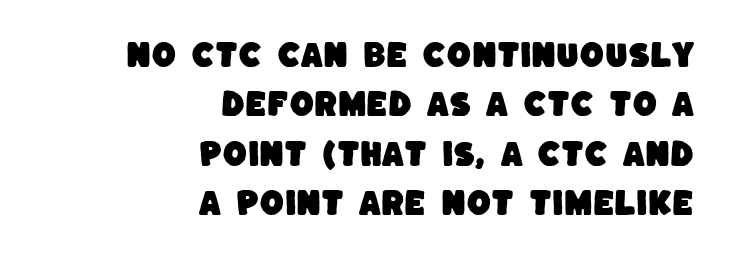
This sample is right-justified, so line beginnings fall wherever the words allow. Standard letterfit; no display-style spreading of the glyphs. You could not count columns in this text — the font is proportionally spaced. The strip under each line holds only bare page. Nothing sits at the stroke ends, so this counts as sans-serif.
